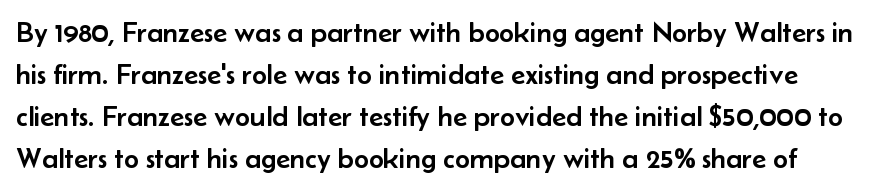
{"serif": "no", "italic": "no", "width": "normal", "stroke_contrast": "low", "x_height": "small", "monospaced": "no", "underline": "no", "line_spacing": "normal", "line_spacing_ratio": 1.45, "letter_spacing": "normal", "letter_spacing_em": 0.0, "glyph_px": 29}
